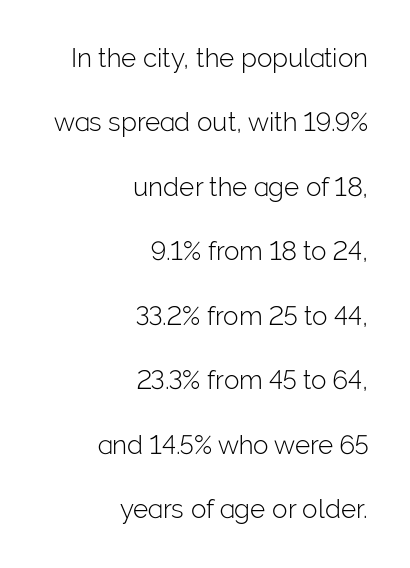
Q: Is the text bold? A: No.
Q: Is the text italic (slanted)? A: No, it is upright.
Q: Is the text underlined? A: No.
Q: How is the paragraph aligned? A: Right-aligned.
Q: Is the spacing between letters normal or unusually wide? A: Normal.
Q: Is the spacing between lines tight, normal or loose? A: Loose.
